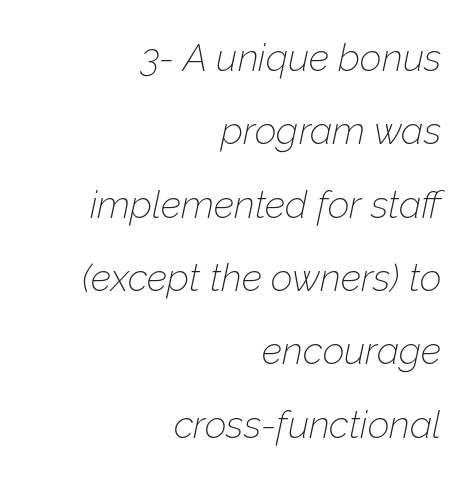
Q: Is the text bold? A: No.
Q: Is the text italic (slanted)? A: Yes, it leans right by about 12 degrees.
Q: Is the text underlined? A: No.
Q: How is the paragraph aligned? A: Right-aligned.
Q: Is the spacing between letters normal or unusually wide? A: Normal.
Q: Is the spacing between lines tight, normal or loose? A: Loose.
Q: Width (condensed, normal, or wide)? A: Normal.
Q: Stroke contrast? A: Low.
Q: x-height? A: Medium.
Q: Monospaced? A: No.
